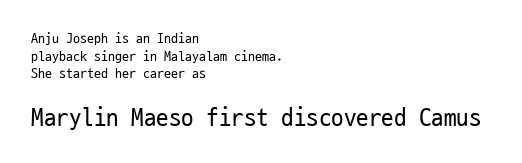
The vertical gap from one line to the next is medium. Posture: upright roman. Line beginnings align vertically; line endings do not. The type is set solid horizontally, with unmodified tracking.
